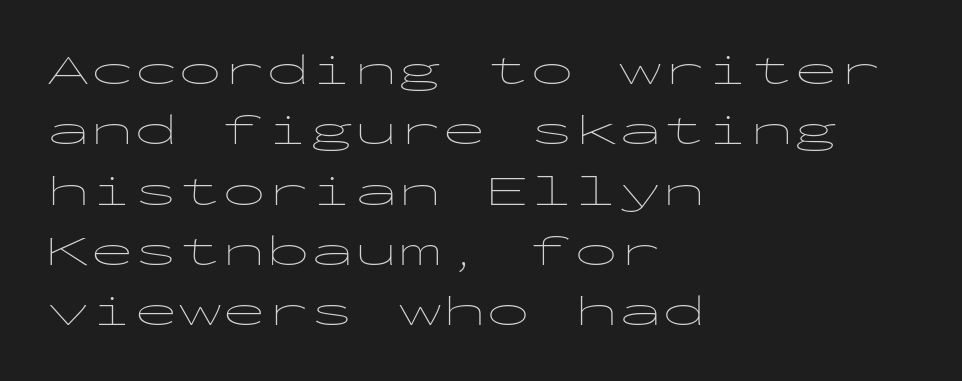
The image shows 44 px thin, wide sans-serif type, upright, monospaced; set left-aligned, normal line spacing (1.37x), normal letter spacing, not underlined; low stroke contrast and a medium x-height.
